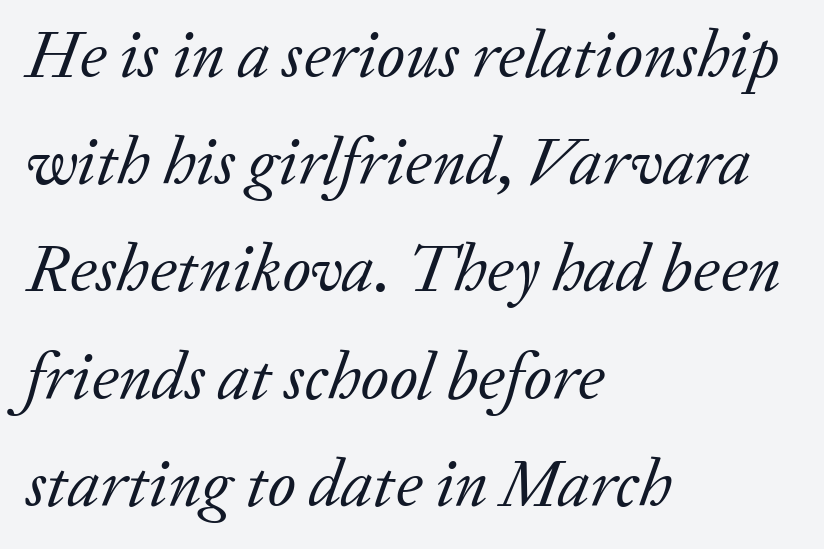
Q: Is the text bold? A: No.
Q: Is the text italic (slanted)? A: Yes, it leans right by about 20 degrees.
Q: Is the typeface a serif or a sans-serif typeface? A: Serif.
Q: Is the text underlined? A: No.
Q: How is the paragraph aligned? A: Left-aligned.
Q: Is the spacing between letters normal or unusually wide? A: Normal.
Q: Is the spacing between lines tight, normal or loose? A: Normal.
Q: Width (condensed, normal, or wide)? A: Normal.
Q: Stroke contrast? A: Low.
Q: x-height? A: Medium.
Q: Monospaced? A: No.
